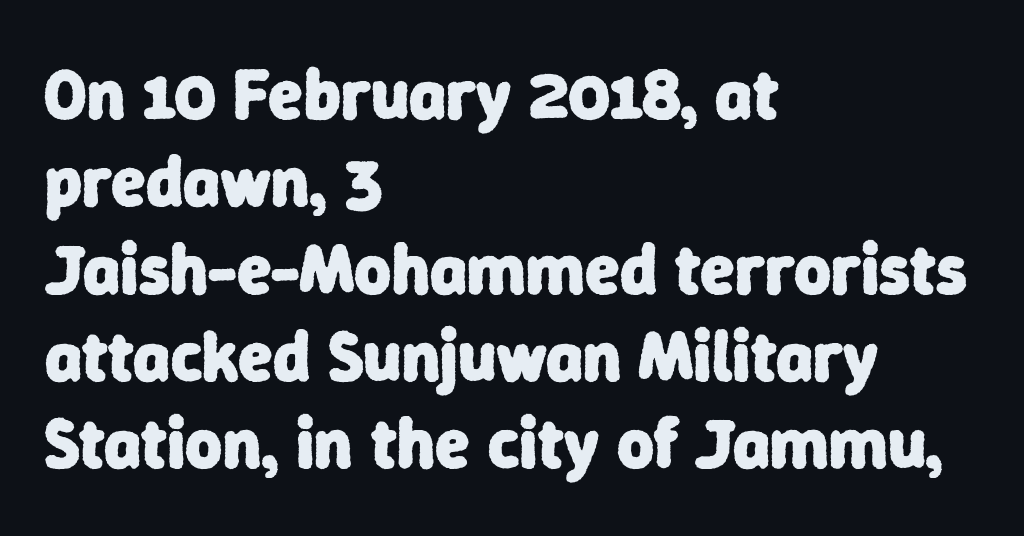
{"serif": "no", "bold": "yes", "weight": "heavy", "width": "normal", "stroke_contrast": "low", "x_height": "medium", "monospaced": "no", "underline": "no", "align": "left", "line_spacing_ratio": 1.23, "letter_spacing": "normal", "letter_spacing_em": 0.0, "glyph_px": 71}
